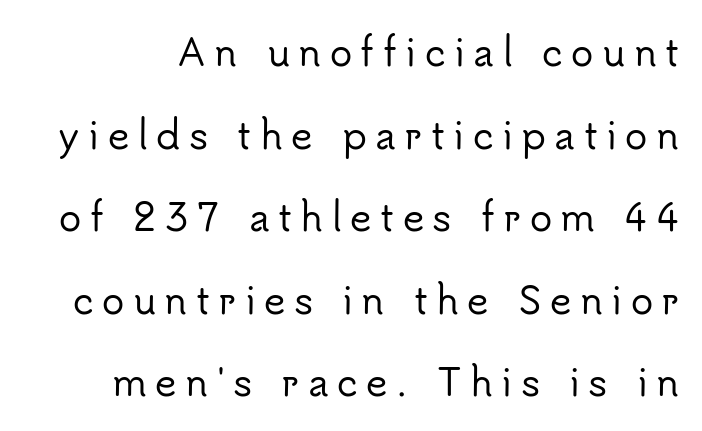
The image shows 37 px sans-serif type, upright; set loose line spacing (2.23x), unusually wide letter spacing (+0.23 em), not underlined; low stroke contrast and a small x-height.
